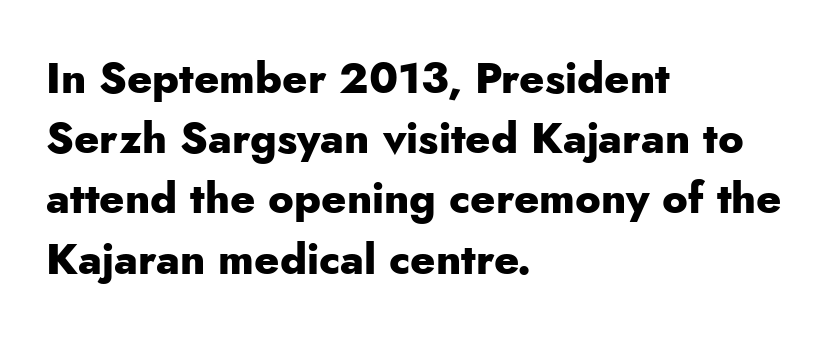
{"serif": "no", "italic": "no", "bold": "yes", "weight": "heavy", "width": "normal", "stroke_contrast": "low", "x_height": "small", "monospaced": "no", "underline": "no", "align": "left", "line_spacing": "normal", "line_spacing_ratio": 1.4, "letter_spacing": "normal", "letter_spacing_em": 0.0, "glyph_px": 43}
